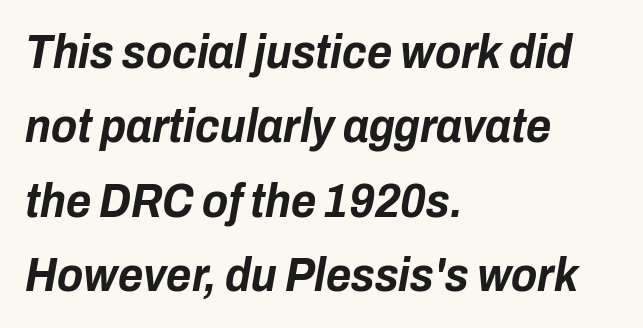
{"italic": "yes", "lean": "right", "slant_degrees": 10, "bold": "yes", "weight": "bold", "width": "condensed", "stroke_contrast": "low", "x_height": "medium", "monospaced": "no", "underline": "no", "align": "left", "line_spacing": "normal", "line_spacing_ratio": 1.55, "letter_spacing": "normal", "letter_spacing_em": 0.0, "glyph_px": 48}
